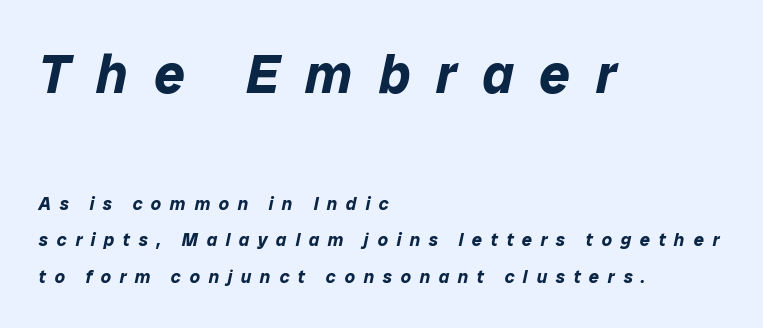
The image shows 54 px bold type, italic (leaning right); set left-aligned, loose line spacing (2.03x), unusually wide letter spacing (+0.48 em), not underlined; the first (top) block is 3.0x larger; low stroke contrast and a medium x-height.
